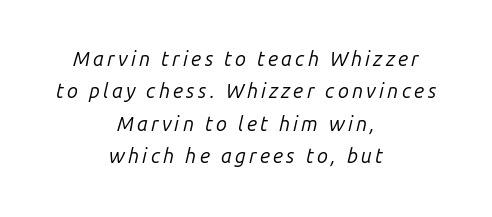
The image shows 20 px text type, italic (leaning right); set centered, normal line spacing (1.62x), not underlined.
